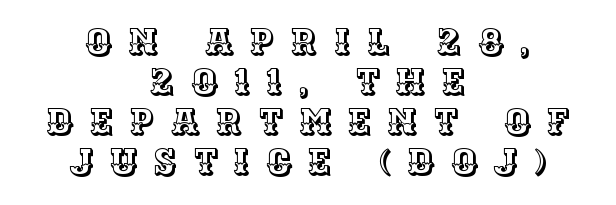
The image shows 36 px text type, upright; set centered, tight line spacing (1.11x), unusually wide letter spacing (+0.45 em), not underlined; a large x-height.
